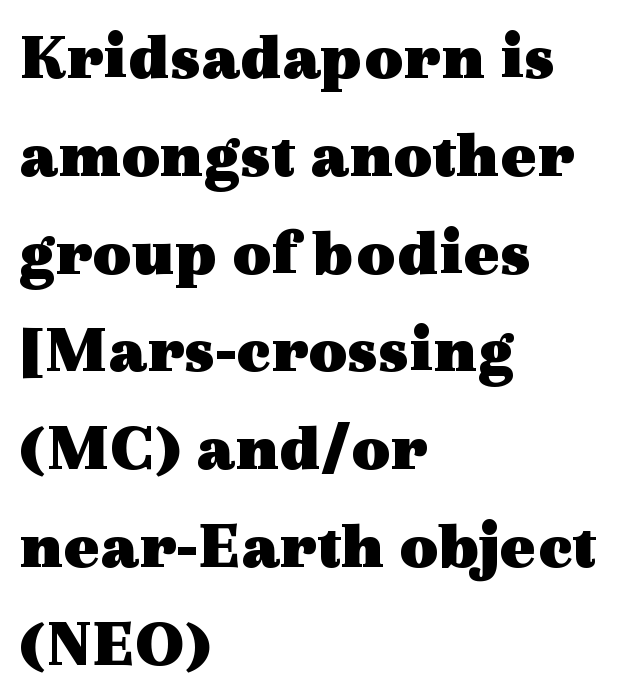
Q: Is the text bold? A: Yes.
Q: Is the text italic (slanted)? A: No, it is upright.
Q: Is the typeface a serif or a sans-serif typeface? A: Serif.
Q: Is the text underlined? A: No.
Q: How is the paragraph aligned? A: Left-aligned.
Q: Is the spacing between letters normal or unusually wide? A: Normal.
Q: Is the spacing between lines tight, normal or loose? A: Normal.
Q: Width (condensed, normal, or wide)? A: Wide.
Q: x-height? A: Medium.
Q: Monospaced? A: No.
